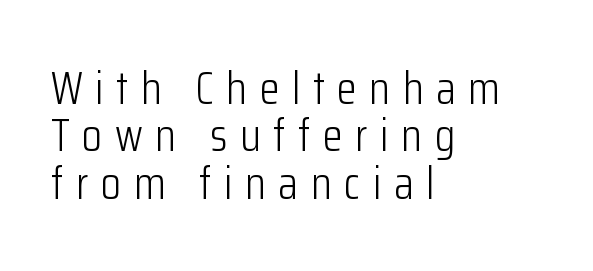
Q: Is the text bold? A: No.
Q: Is the text italic (slanted)? A: No, it is upright.
Q: Is the typeface a serif or a sans-serif typeface? A: Sans-serif.
Q: Is the text underlined? A: No.
Q: How is the paragraph aligned? A: Left-aligned.
Q: Is the spacing between letters normal or unusually wide? A: Unusually wide.
Q: Is the spacing between lines tight, normal or loose? A: Tight.
Q: Width (condensed, normal, or wide)? A: Condensed.
Q: Stroke contrast? A: Low.
Q: x-height? A: Medium.
Q: Monospaced? A: No.
